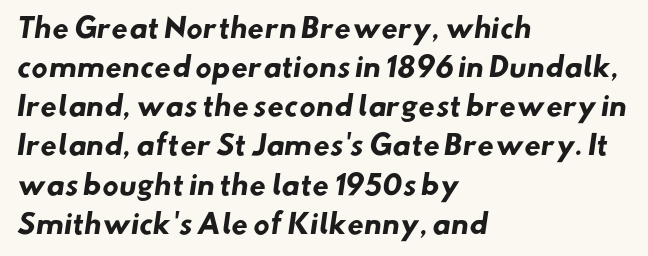
In terms of leading, this rendering sits right in the middle. Has an underline been added? It has not. In terms of weight, the rendering is a true, heavy bold. Each word holds together tightly as a unit, with standard inter-letter gaps.
